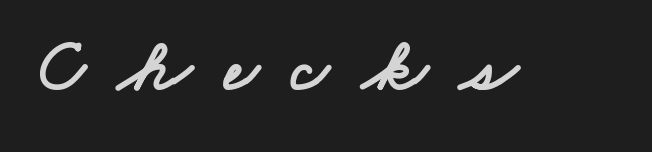
Proportional: the letters do not fall into vertical columns. Serif or sans? Sans — the stroke terminals are bare. What stands out about the letter spacing? Its width — letters are far apart. Beneath every word, the page is bare.
